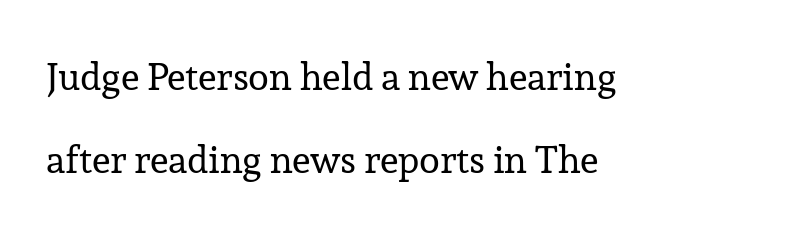
The image shows 38 px regular-weight serif type, upright; set left-aligned, loose line spacing (2.18x), normal letter spacing, not underlined; low stroke contrast and a medium x-height.
